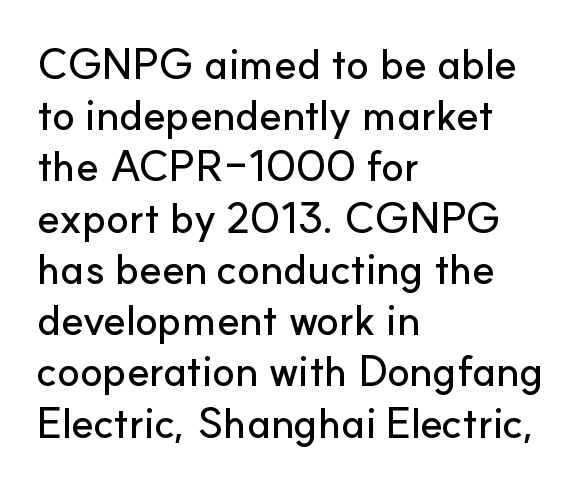
Q: Is the text italic (slanted)? A: No, it is upright.
Q: Is the typeface a serif or a sans-serif typeface? A: Sans-serif.
Q: Is the text underlined? A: No.
Q: How is the paragraph aligned? A: Left-aligned.
Q: Is the spacing between letters normal or unusually wide? A: Normal.
Q: Width (condensed, normal, or wide)? A: Normal.
Q: Stroke contrast? A: Low.
Q: x-height? A: Small.
Q: Monospaced? A: No.
